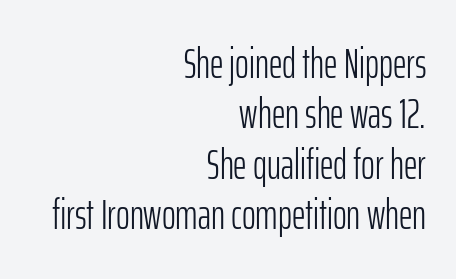
Q: Is the text bold? A: No.
Q: Is the text italic (slanted)? A: No, it is upright.
Q: Is the typeface a serif or a sans-serif typeface? A: Sans-serif.
Q: Is the text underlined? A: No.
Q: How is the paragraph aligned? A: Right-aligned.
Q: Is the spacing between letters normal or unusually wide? A: Normal.
Q: Width (condensed, normal, or wide)? A: Condensed.
Q: Stroke contrast? A: Low.
Q: x-height? A: Medium.
Q: Monospaced? A: No.
